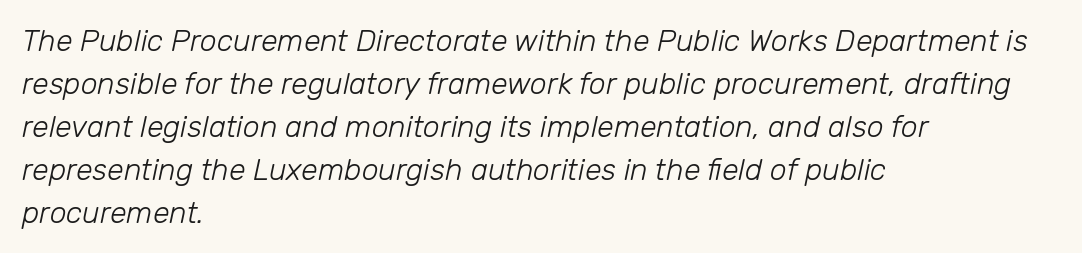
The image shows 30 px light type, italic (leaning right); set left-aligned, normal line spacing (1.43x), normal letter spacing, not underlined; low stroke contrast and a medium x-height.
